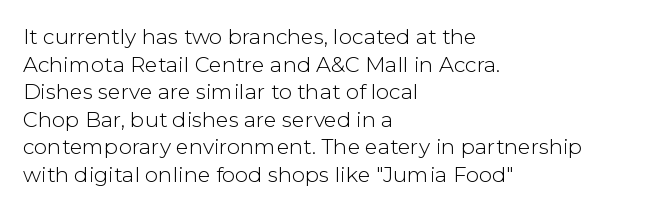
{"italic": "no", "bold": "no", "underline": "no", "align": "left", "line_spacing": "normal", "line_spacing_ratio": 1.31, "letter_spacing": "normal", "letter_spacing_em": 0.0, "glyph_px": 21}
